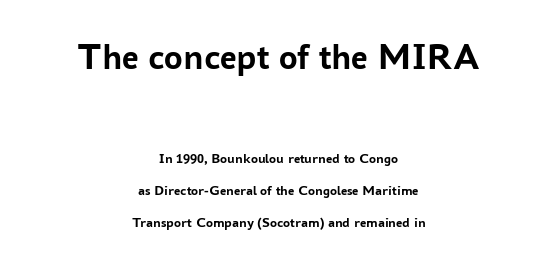
The image shows 37 px semibold sans-serif type, upright; set centered, loose line spacing (2.28x), normal letter spacing, not underlined; the first (top) block is 2.64x larger; low stroke contrast and a medium x-height.
